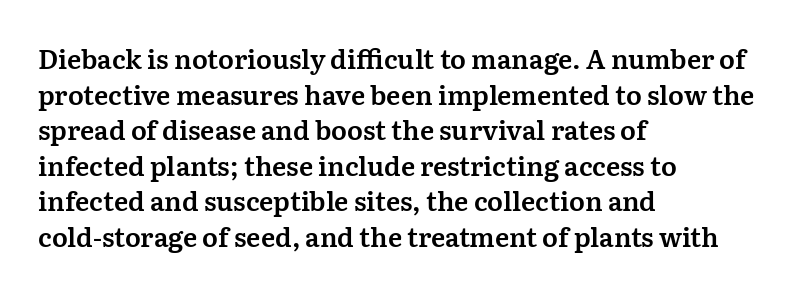
Compared with a centered layout, this one pins lines to the left instead. These lines were composed using upright roman letters. The type is set solid horizontally, with unmodified tracking. Vertical spacing — default. A bare baseline throughout the passage.
